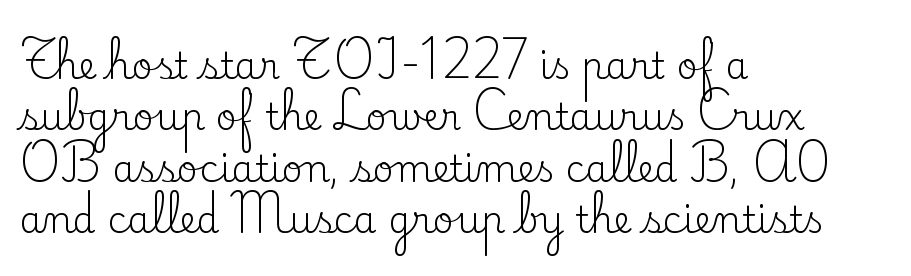
Q: Is the text bold? A: No.
Q: Is the text italic (slanted)? A: No, it is upright.
Q: Is the text underlined? A: No.
Q: How is the paragraph aligned? A: Left-aligned.
Q: Is the spacing between letters normal or unusually wide? A: Normal.
Q: Is the spacing between lines tight, normal or loose? A: Normal.
Q: Width (condensed, normal, or wide)? A: Normal.
Q: Stroke contrast? A: Low.
Q: x-height? A: Small.
Q: Monospaced? A: No.
